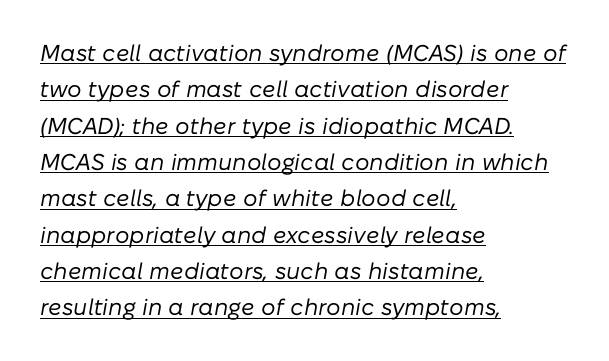
Q: Is the text bold? A: No.
Q: Is the text italic (slanted)? A: Yes, it leans right by about 10 degrees.
Q: Is the text underlined? A: Yes.
Q: How is the paragraph aligned? A: Left-aligned.
Q: Is the spacing between letters normal or unusually wide? A: Normal.
Q: Is the spacing between lines tight, normal or loose? A: Normal.
